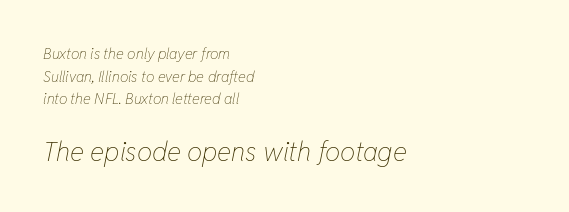
Q: Is the text bold? A: No.
Q: Is the text italic (slanted)? A: Yes, it leans right by about 11 degrees.
Q: Is the text underlined? A: No.
Q: How is the paragraph aligned? A: Left-aligned.
Q: Is the spacing between letters normal or unusually wide? A: Normal.
Q: Is the spacing between lines tight, normal or loose? A: Normal.
Q: Which block of text is set in a larger size, the first (top) or the second (bottom)? A: The second (bottom) one.
